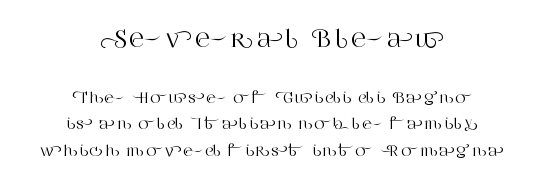
Q: Is the text italic (slanted)? A: No, it is upright.
Q: Is the text underlined? A: No.
Q: How is the paragraph aligned? A: Centered.
Q: Is the spacing between lines tight, normal or loose? A: Loose.
Q: Which block of text is set in a larger size, the first (top) or the second (bottom)? A: The first (top) one.
